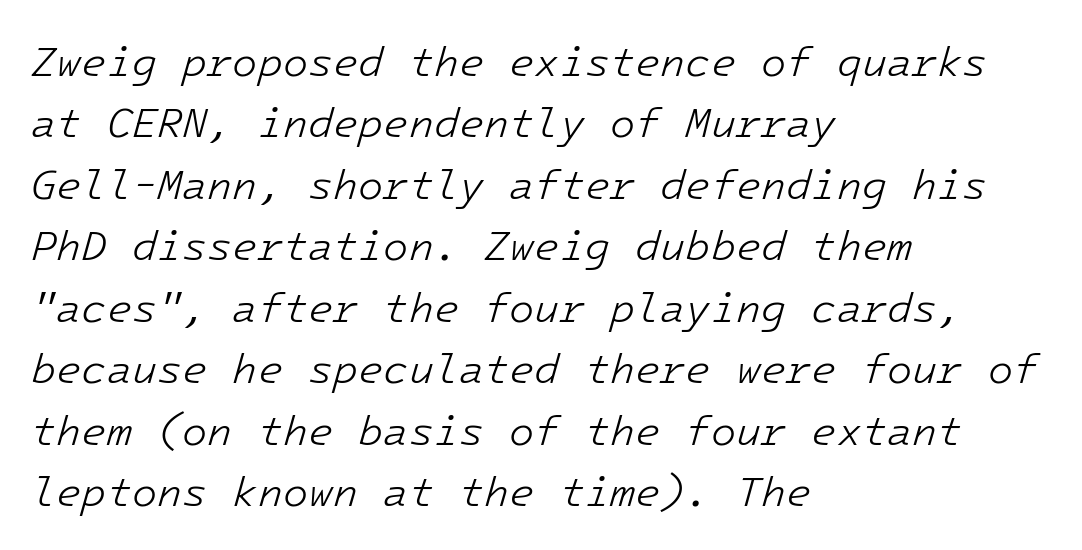
Does the lettering tilt? It does — this is italic. Weight: not bold — regular or lighter. Caption: multi-line text, flush left, ragged right. The space directly below the letters is spotless. Baseline-to-baseline distance is the conventional proportion of letter height. These lines keep a tight, regular rhythm from letter to letter.
